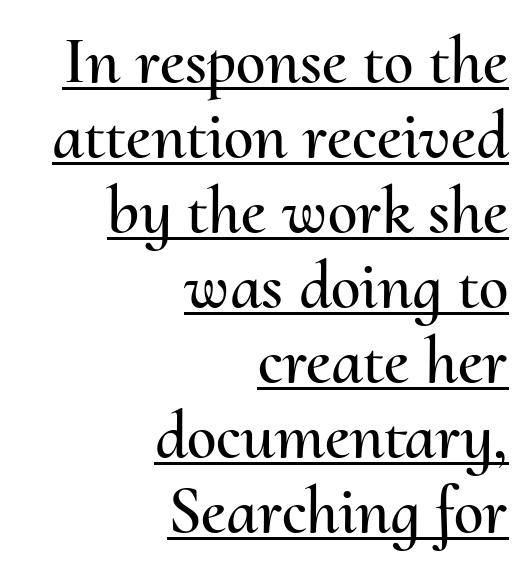
{"italic": "no", "width": "normal", "stroke_contrast": "medium", "x_height": "small", "monospaced": "no", "underline": "yes", "align": "right", "line_spacing": "tight", "line_spacing_ratio": 1.12, "letter_spacing": "normal", "letter_spacing_em": 0.0, "glyph_px": 67}
